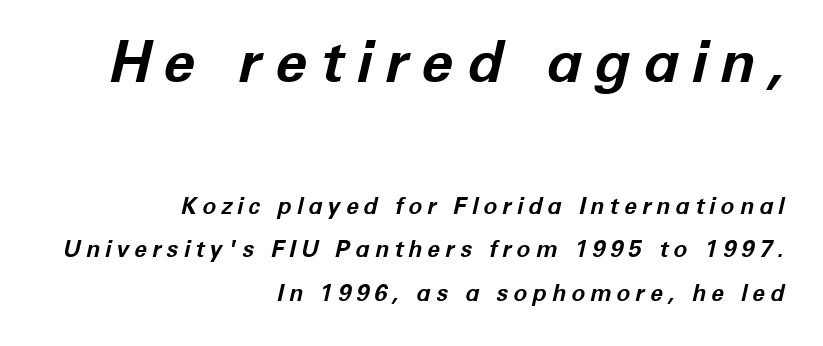
Q: Is the text bold? A: Yes.
Q: Is the text italic (slanted)? A: Yes, it leans right by about 12 degrees.
Q: Is the text underlined? A: No.
Q: How is the paragraph aligned? A: Right-aligned.
Q: Is the spacing between letters normal or unusually wide? A: Unusually wide.
Q: Is the spacing between lines tight, normal or loose? A: Loose.
Q: Which block of text is set in a larger size, the first (top) or the second (bottom)? A: The first (top) one.
Q: Width (condensed, normal, or wide)? A: Normal.
Q: Stroke contrast? A: Low.
Q: x-height? A: Medium.
Q: Monospaced? A: No.
